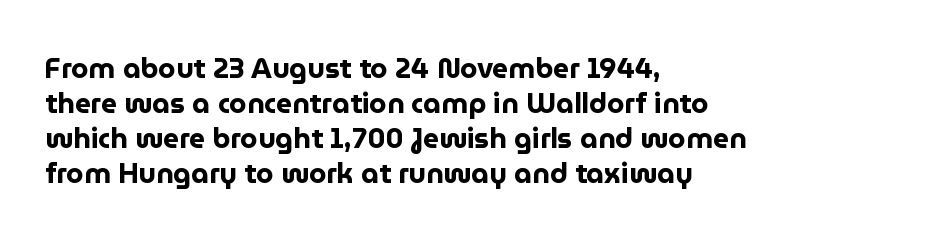
The image shows 28 px bold sans-serif type, upright; set left-aligned, normal line spacing (1.25x), normal letter spacing, not underlined; low stroke contrast and a medium x-height.
